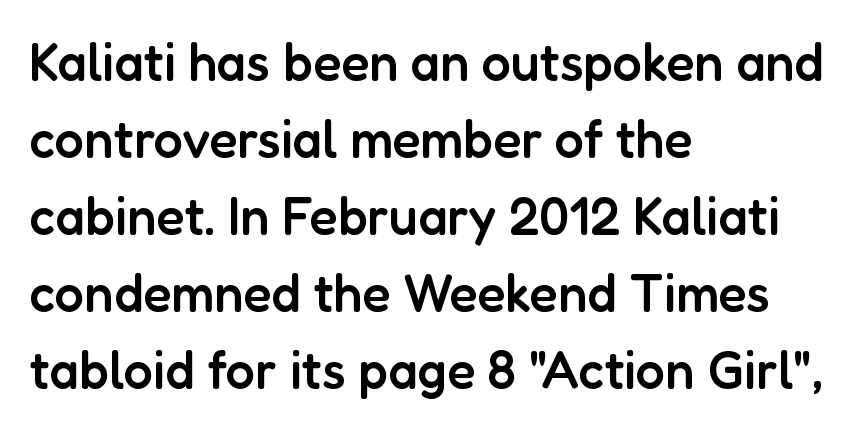
{"serif": "no", "italic": "no", "bold": "semi", "weight": "semibold", "width": "normal", "stroke_contrast": "low", "x_height": "medium", "monospaced": "no", "underline": "no", "align": "left", "line_spacing": "normal", "line_spacing_ratio": 1.48, "letter_spacing": "normal", "letter_spacing_em": 0.0, "glyph_px": 52}
